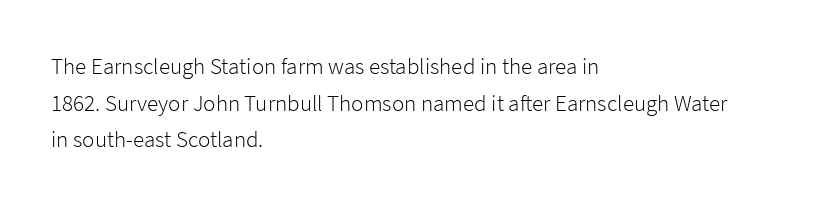
The image shows 23 px text type, upright; set left-aligned, normal line spacing (1.59x), normal letter spacing, not underlined.
